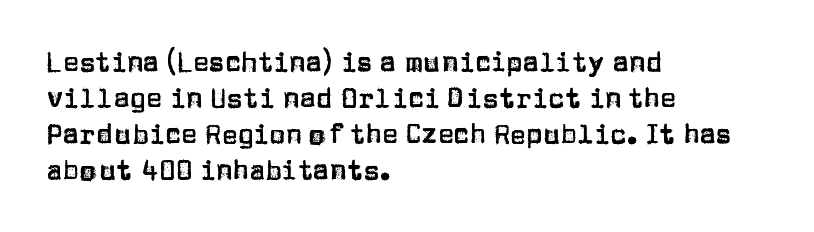
Q: Is the text italic (slanted)? A: No, it is upright.
Q: Is the text underlined? A: No.
Q: How is the paragraph aligned? A: Left-aligned.
Q: Is the spacing between letters normal or unusually wide? A: Normal.
Q: Is the spacing between lines tight, normal or loose? A: Normal.
